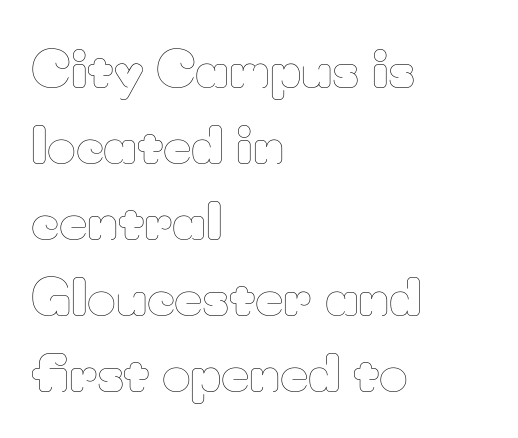
Proportional: the letters do not fall into vertical columns. Characters remain perfectly vertical along every line. The space beneath each line is pristine and unruled. Short and long lines alike share a common starting point at left. The passage shown has conventional tracking throughout.
